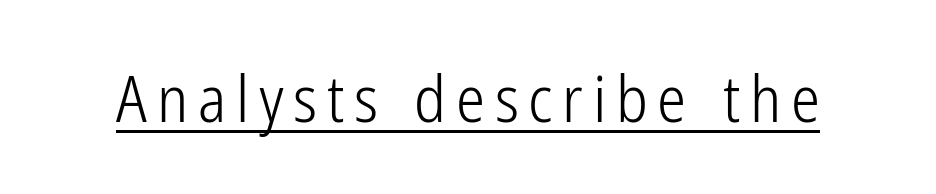
The image shows 65 px light, condensed sans-serif type, upright; set underlined; low stroke contrast and a medium x-height.
